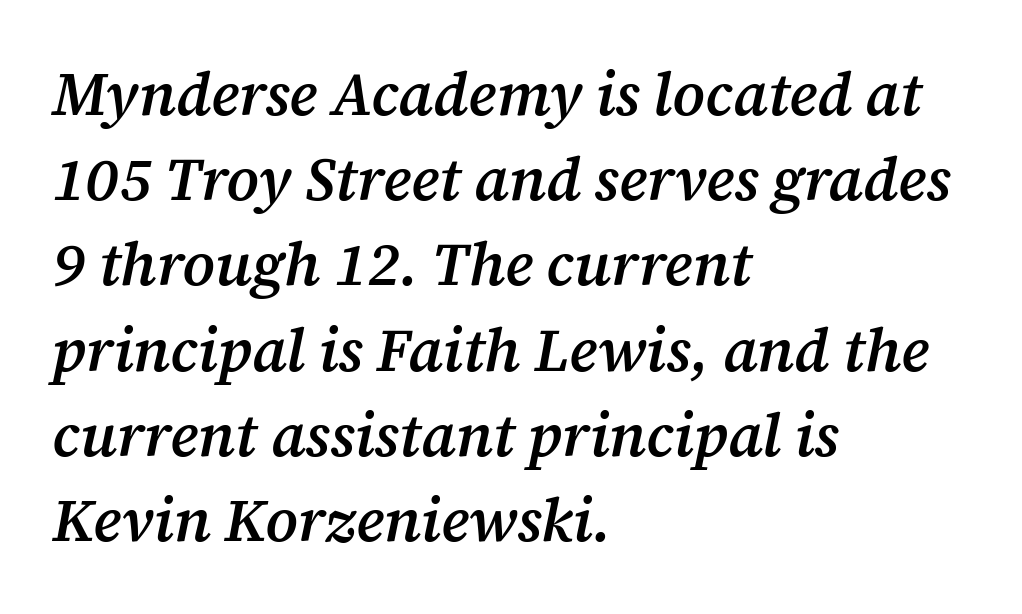
Is there much room between lines? A standard amount, neither cramped nor airy. The axis of the letterforms is tilted away from vertical. Emphasis by weight is partial: semibold. Does the copy run flush right? No — it runs flush left. Tracking here is standard; glyphs follow each other at the usual distance. In terms of letterform style, serifs are clearly present.
